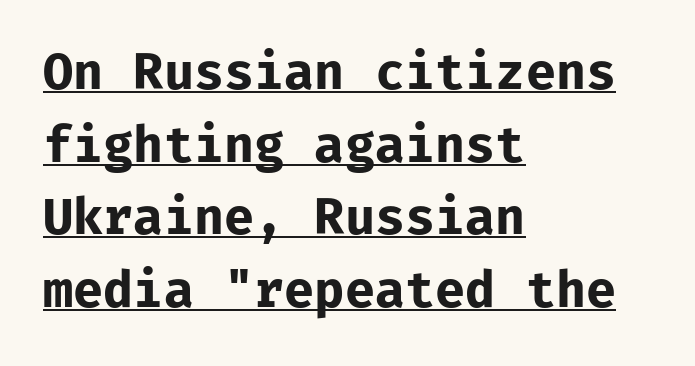
The passage shown has conventional tracking throughout. The paragraph has a hard left edge and a soft right edge. Tall strokes in this sample are plumb rather than angled. Is this a sans? Yes — the strokes have no serifs. The passage shown is typed in a monospace face where columns stay perfectly aligned. The words here are underlined.
